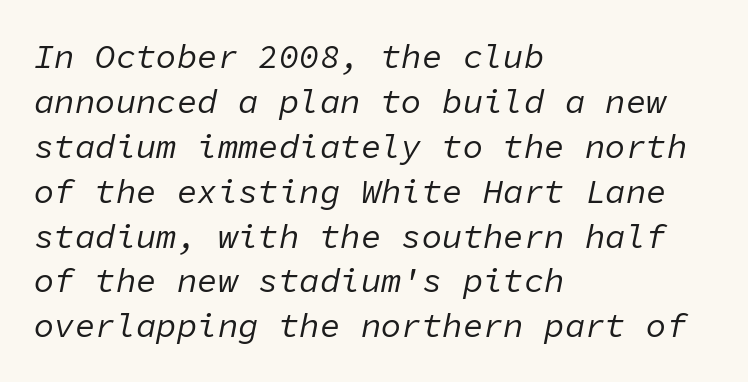
The tracking reads as untouched default to a designer's eye. This block has exactly the height ordinary leading produces. Weight: in the light-to-regular range. These lines are set flush left with a ragged right edge.
